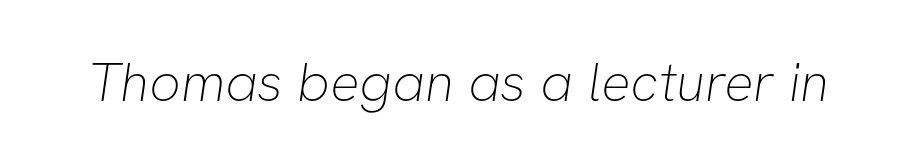
{"serif": "no", "bold": "no", "weight": "thin", "width": "normal", "stroke_contrast": "low", "x_height": "medium", "monospaced": "no", "underline": "no", "letter_spacing": "normal", "letter_spacing_em": 0.0, "glyph_px": 55}
